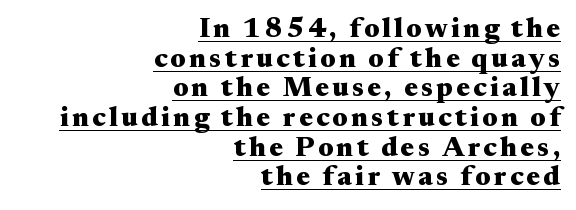
{"serif": "yes", "italic": "no", "bold": "yes", "weight": "heavy", "width": "wide", "stroke_contrast": "medium", "x_height": "small", "monospaced": "no", "underline": "yes", "align": "right", "line_spacing": "tight", "line_spacing_ratio": 1.06, "glyph_px": 28}
